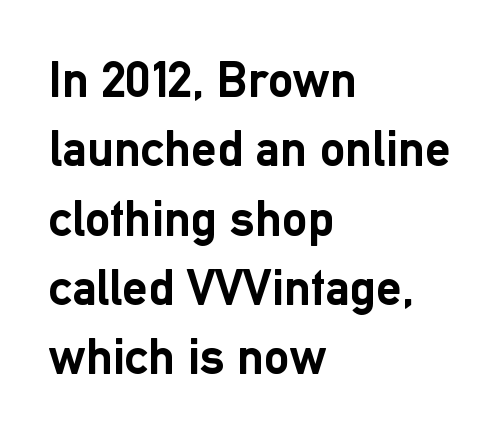
The specimen reads as upright at a glance. Honestly, there is no underline to notice here at all. The rendering keeps characters at their native spacing. These lines are rendered in a variable-pitch font. The space between consecutive lines is moderate.
